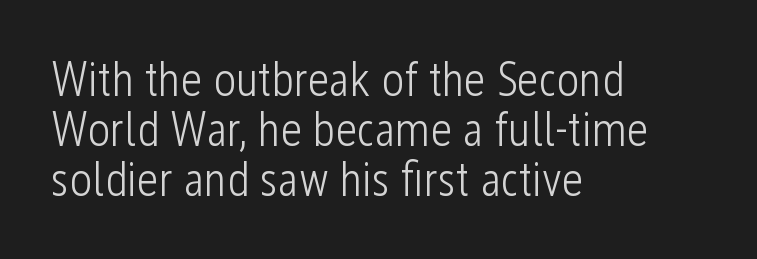
Heft: none added — not bold. Nothing sits at the stroke ends, so this counts as sans-serif. Each line starts at the same left margin while the right side varies. The letters stand upright; this is a roman face. The letters sit at their default tracking, neither squeezed nor spread. The words here are not underlined.
